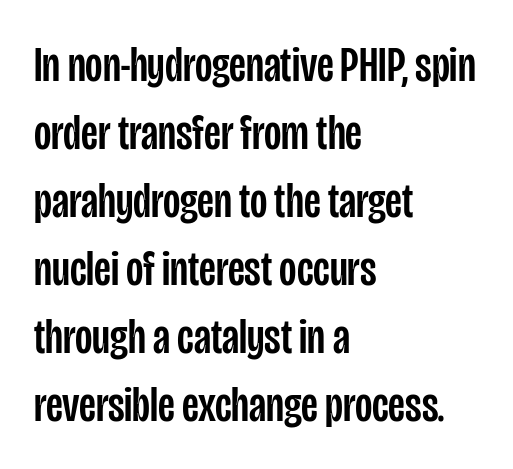
The image shows 50 px condensed sans-serif type, upright; set left-aligned, normal line spacing (1.36x), normal letter spacing, not underlined; low stroke contrast and a large x-height.
